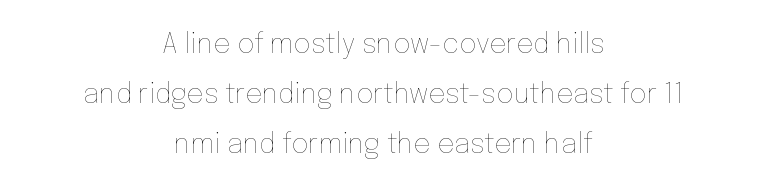
The image shows 27 px text type, upright; set centered, line spacing 1.85x, normal letter spacing, not underlined.
